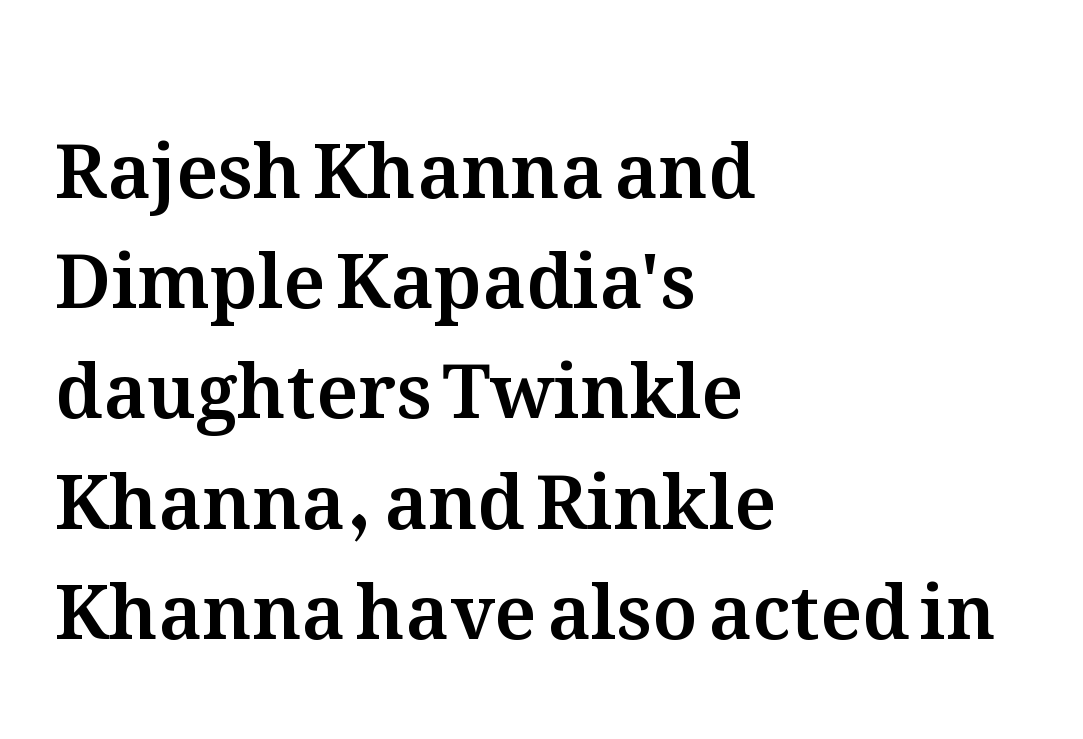
Lines of text with bare space underneath. Here the designer chose a conventional face with non-uniform glyph widths. The typography opts for an upright posture over an oblique one. The rendering uses a moderate line-height, typical for paragraphs.
